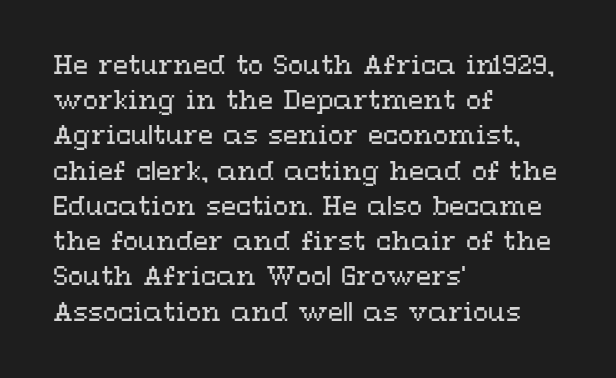
Q: Is the text bold? A: No.
Q: Is the text italic (slanted)? A: No, it is upright.
Q: Is the text underlined? A: No.
Q: How is the paragraph aligned? A: Left-aligned.
Q: Is the spacing between letters normal or unusually wide? A: Normal.
Q: Is the spacing between lines tight, normal or loose? A: Normal.
